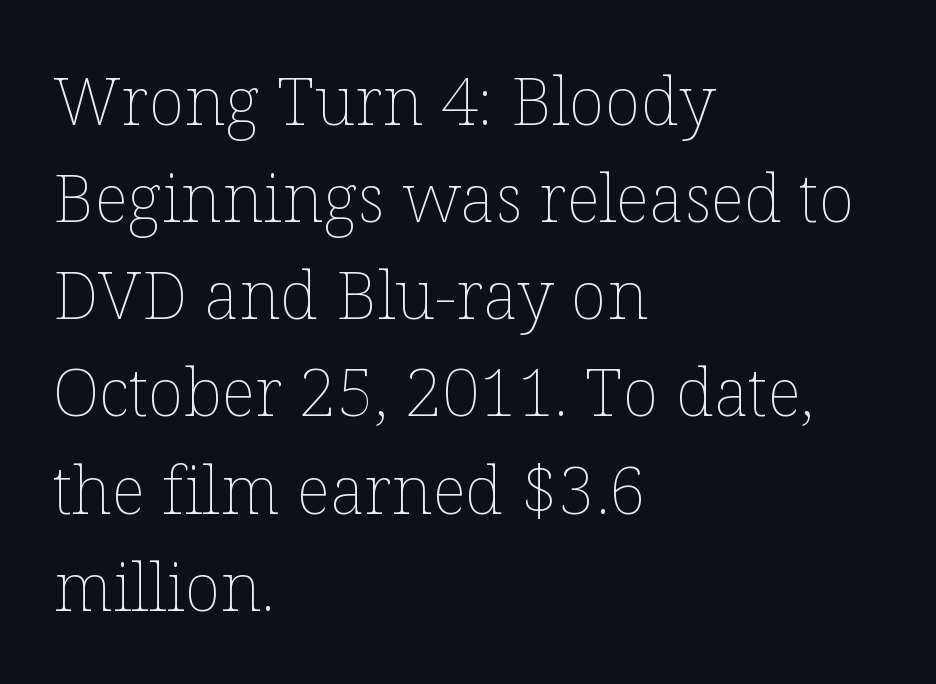
Q: Is the text bold? A: No.
Q: Is the text italic (slanted)? A: No, it is upright.
Q: Is the text underlined? A: No.
Q: How is the paragraph aligned? A: Left-aligned.
Q: Is the spacing between letters normal or unusually wide? A: Normal.
Q: Is the spacing between lines tight, normal or loose? A: Normal.
Q: Width (condensed, normal, or wide)? A: Normal.
Q: Stroke contrast? A: Low.
Q: x-height? A: Medium.
Q: Monospaced? A: No.
